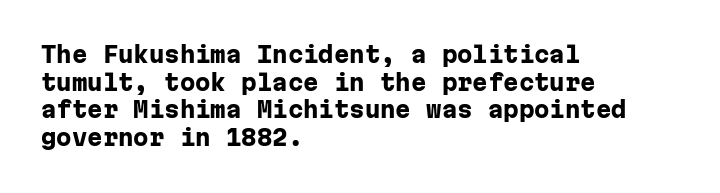
These words are printed bold, with thick strokes throughout. The string is rendered with underlining switched off. What's the leading like? Ordinary, nothing unusual. Tracking value appears to be zero — textbook default spacing. This rendering uses left alignment, leaving the right contour irregular. Every stem runs plumb, perpendicular to the baseline.
